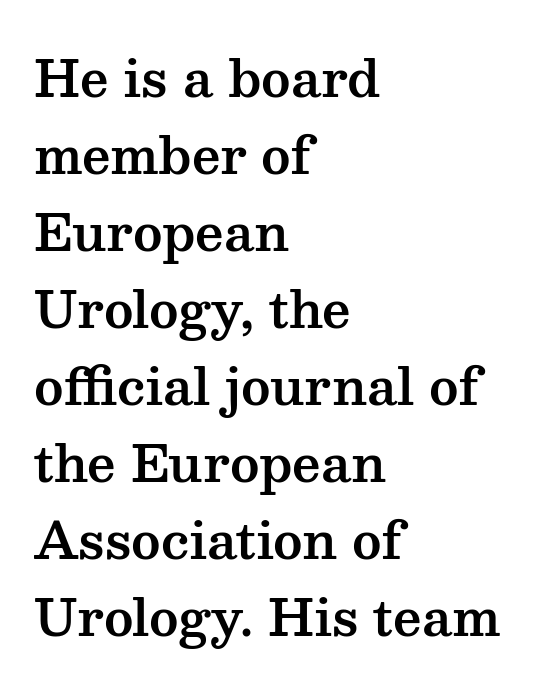
The image shows 50 px wide serif type, upright; set left-aligned, normal line spacing (1.54x), normal letter spacing, not underlined; medium stroke contrast and a medium x-height.
